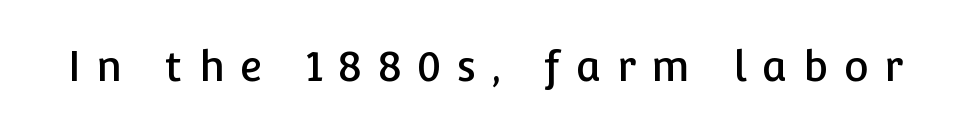
Q: Is the text italic (slanted)? A: No, it is upright.
Q: Is the typeface a serif or a sans-serif typeface? A: Sans-serif.
Q: Is the text underlined? A: No.
Q: Is the spacing between letters normal or unusually wide? A: Unusually wide.
Q: Width (condensed, normal, or wide)? A: Normal.
Q: Stroke contrast? A: Low.
Q: x-height? A: Medium.
Q: Monospaced? A: No.
